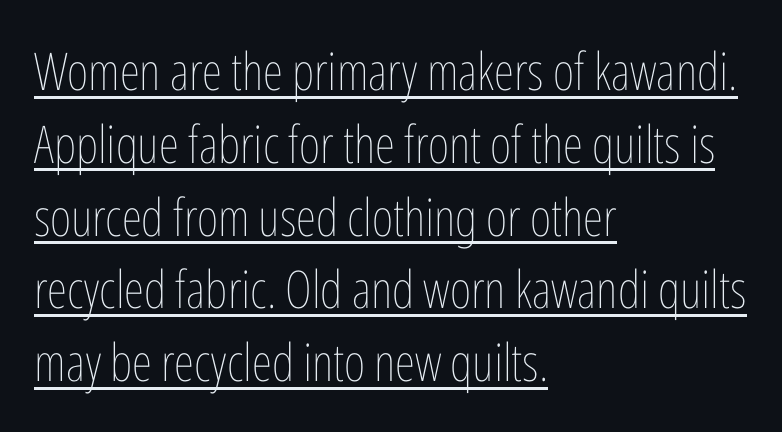
Q: Is the text bold? A: No.
Q: Is the text italic (slanted)? A: No, it is upright.
Q: Is the text underlined? A: Yes.
Q: How is the paragraph aligned? A: Left-aligned.
Q: Is the spacing between letters normal or unusually wide? A: Normal.
Q: Is the spacing between lines tight, normal or loose? A: Normal.
Q: Width (condensed, normal, or wide)? A: Condensed.
Q: Stroke contrast? A: Low.
Q: x-height? A: Medium.
Q: Monospaced? A: No.
